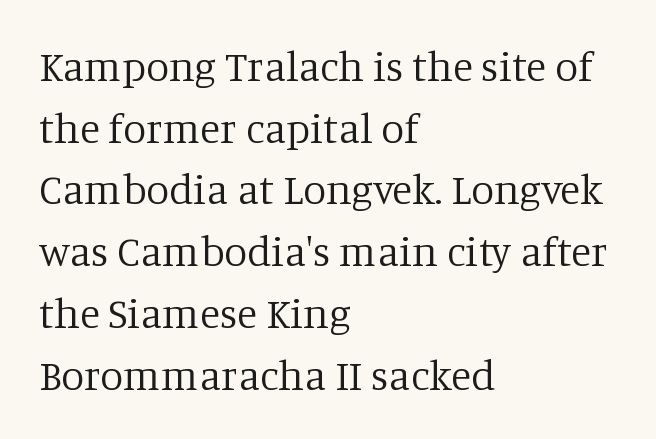
Each line starts at the same left margin while the right side varies. Ascenders rise straight up at ninety degrees. Looks like regular typesetting: each glyph gets only the width it needs. Each new line begins a customary step beneath the previous one.
